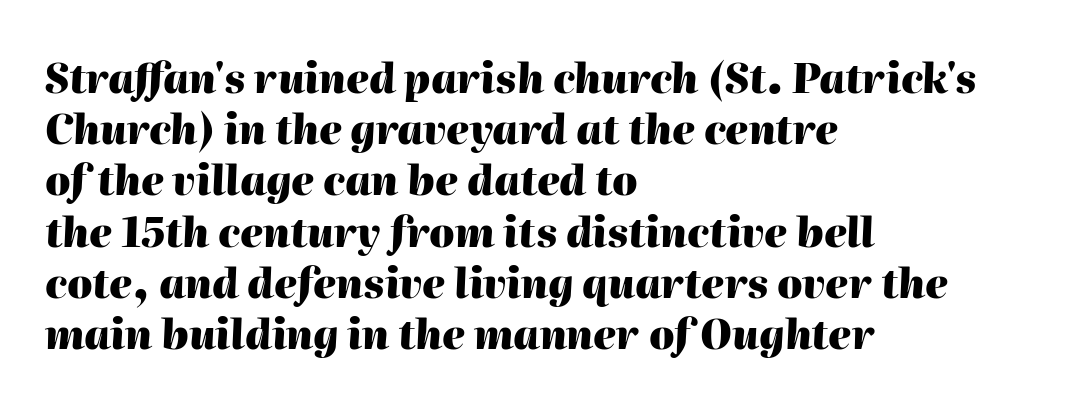
Q: Is the text bold? A: Yes.
Q: Is the text italic (slanted)? A: Yes, it leans right by about 2 degrees.
Q: Is the text underlined? A: No.
Q: How is the paragraph aligned? A: Left-aligned.
Q: Is the spacing between letters normal or unusually wide? A: Normal.
Q: Is the spacing between lines tight, normal or loose? A: Normal.
Q: Width (condensed, normal, or wide)? A: Normal.
Q: Stroke contrast? A: High.
Q: x-height? A: Medium.
Q: Monospaced? A: No.
